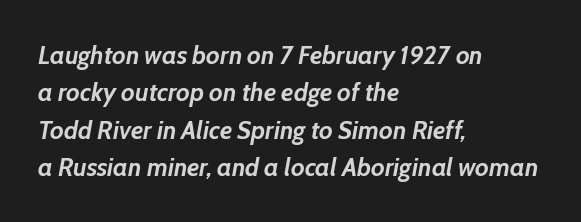
Q: Is the text bold? A: Yes.
Q: Is the text italic (slanted)? A: Yes, it leans right by about 10 degrees.
Q: Is the text underlined? A: No.
Q: How is the paragraph aligned? A: Left-aligned.
Q: Is the spacing between letters normal or unusually wide? A: Normal.
Q: Is the spacing between lines tight, normal or loose? A: Normal.
